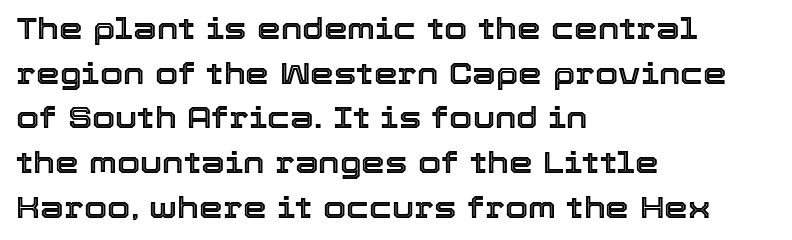
These lines were composed using upright roman letters. The passage shown has conventional tracking throughout. How would I describe the line gaps? Plain and ordinary. The space directly below the letters is spotless. Horizontally, the lines are justified to the leading edge only. Note the varied advance widths — an 'i' is clearly narrower than an 'm'.
